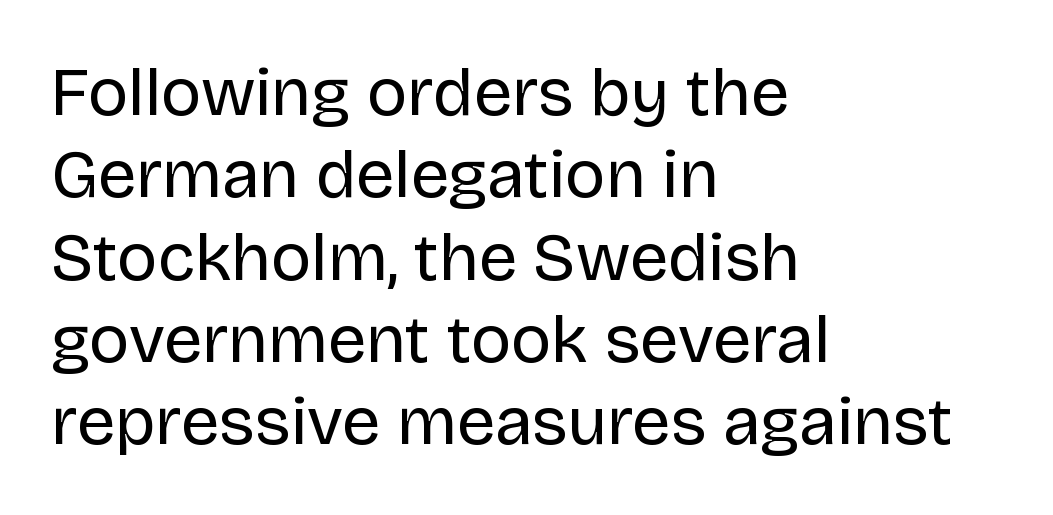
The image shows 68 px regular-weight sans-serif type, upright; set left-aligned, line spacing 1.21x, normal letter spacing, not underlined; low stroke contrast and a large x-height.
